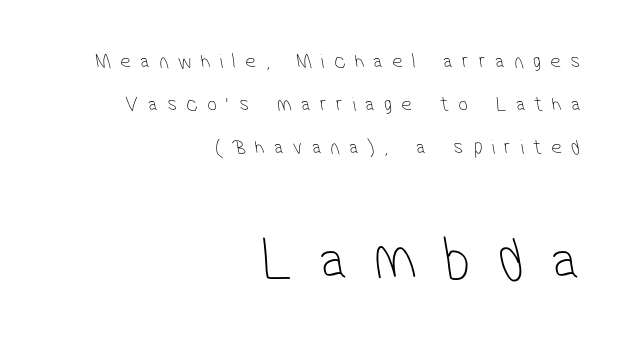
Layout note: lines flush right. A sans-serif font was chosen for this passage. The passage shown begins with its smaller block and ends with its larger one. Each stroke keeps to a modest, everyday thickness or less. Here the designer chose a conventional face with non-uniform glyph widths. Anything drawn beneath the words? Only blank space.
